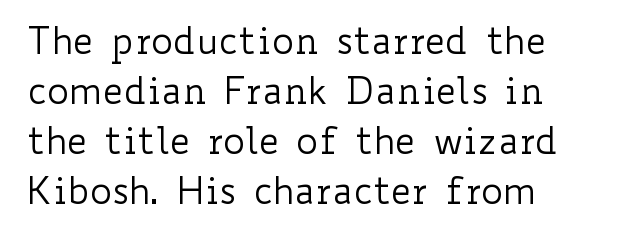
The image shows 37 px regular-weight, wide type, upright; set left-aligned, normal line spacing (1.35x), normal letter spacing, not underlined; low stroke contrast and a small x-height.
